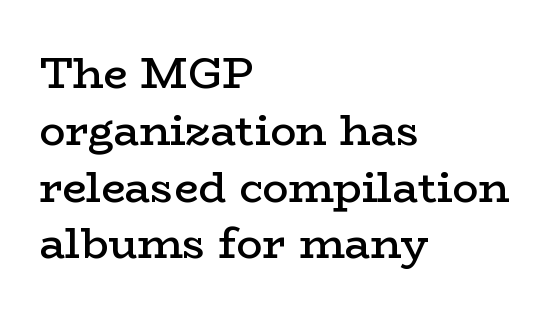
{"serif": "yes", "italic": "no", "bold": "semi", "weight": "semibold", "width": "wide", "stroke_contrast": "low", "x_height": "medium", "monospaced": "no", "underline": "no", "align": "left", "line_spacing": "normal", "line_spacing_ratio": 1.32, "letter_spacing": "normal", "letter_spacing_em": 0.0, "glyph_px": 43}
